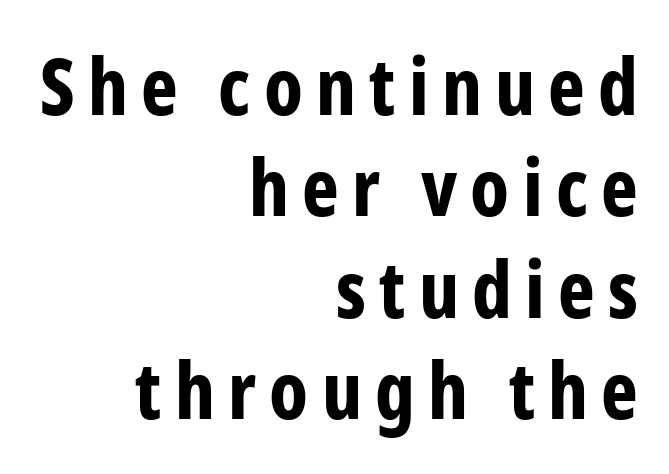
Quick note: underline off. Vertically, the passage feels balanced, rows spaced as you'd expect. Think of a printed novel: that variable character pitch is what you see here. Unlike a traditional serif, this face leaves its strokes unadorned. Ascenders rise straight up at ninety degrees. These lines stack with their right ends in a neat column.
